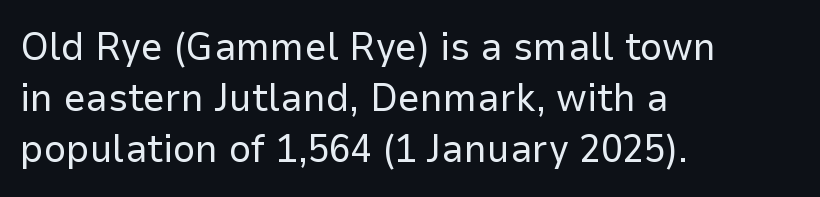
Q: Is the text bold? A: No.
Q: Is the text italic (slanted)? A: No, it is upright.
Q: Is the typeface a serif or a sans-serif typeface? A: Sans-serif.
Q: Is the text underlined? A: No.
Q: How is the paragraph aligned? A: Left-aligned.
Q: Is the spacing between letters normal or unusually wide? A: Normal.
Q: Is the spacing between lines tight, normal or loose? A: Normal.
Q: Width (condensed, normal, or wide)? A: Normal.
Q: Stroke contrast? A: Low.
Q: x-height? A: Medium.
Q: Monospaced? A: No.
